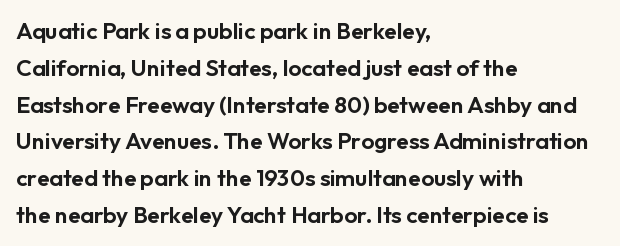
Every character sits straight up, as roman type does. Where is the straight margin? On the left. The rendering uses a moderate line-height, typical for paragraphs. Just letters on the line, the space beneath them empty. Compared with typical body copy, the letter spacing here is the same.
